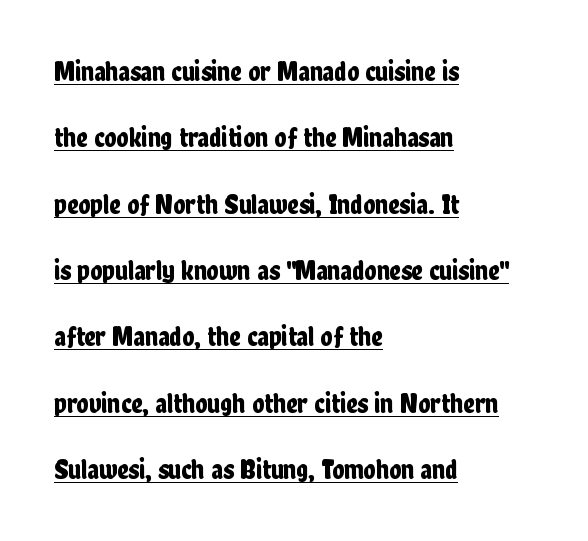
The image shows 28 px condensed sans-serif type, upright; set left-aligned, loose line spacing (2.37x), normal letter spacing, underlined; low stroke contrast and a medium x-height.
